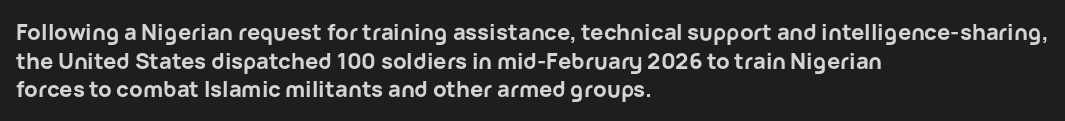
Q: Is the text bold? A: Yes.
Q: Is the text italic (slanted)? A: No, it is upright.
Q: Is the text underlined? A: No.
Q: How is the paragraph aligned? A: Left-aligned.
Q: Is the spacing between letters normal or unusually wide? A: Normal.
Q: Is the spacing between lines tight, normal or loose? A: Normal.
